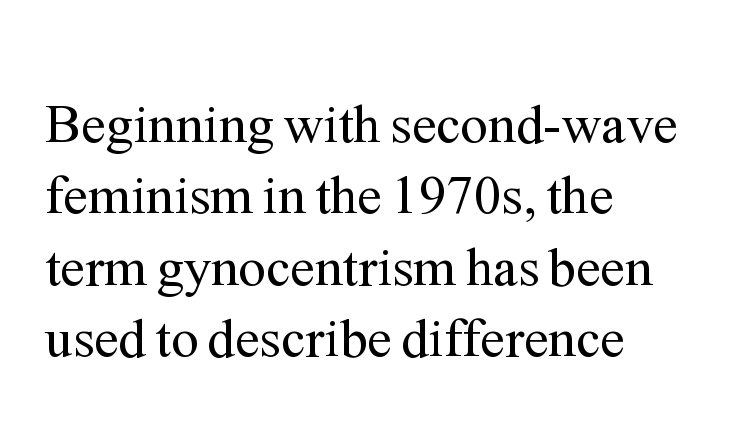
The image shows 55 px regular-weight serif type, upright; set left-aligned, normal line spacing (1.3x), normal letter spacing, not underlined; medium stroke contrast and a medium x-height.
